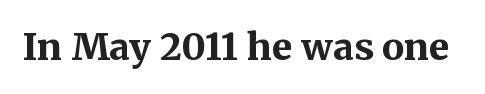
{"serif": "yes", "italic": "no", "bold": "yes", "weight": "bold", "width": "normal", "stroke_contrast": "medium", "x_height": "medium", "monospaced": "no", "underline": "no", "letter_spacing": "normal", "letter_spacing_em": 0.0, "glyph_px": 37}
